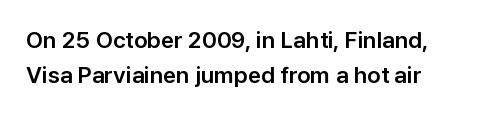
Q: Is the text italic (slanted)? A: No, it is upright.
Q: Is the text underlined? A: No.
Q: Is the spacing between letters normal or unusually wide? A: Normal.
Q: Is the spacing between lines tight, normal or loose? A: Normal.
